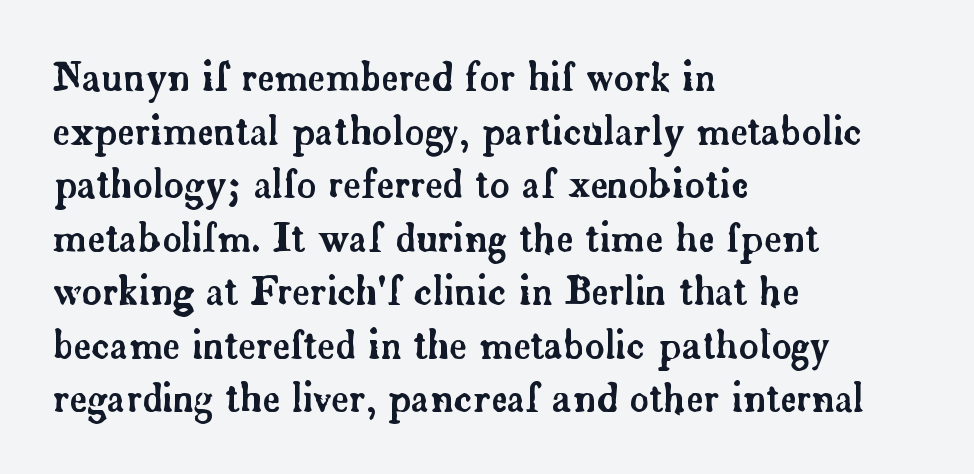
Q: Is the text italic (slanted)? A: No, it is upright.
Q: Is the typeface a serif or a sans-serif typeface? A: Serif.
Q: Is the text underlined? A: No.
Q: How is the paragraph aligned? A: Left-aligned.
Q: Is the spacing between letters normal or unusually wide? A: Normal.
Q: Is the spacing between lines tight, normal or loose? A: Normal.
Q: Width (condensed, normal, or wide)? A: Normal.
Q: Stroke contrast? A: Low.
Q: x-height? A: Small.
Q: Monospaced? A: No.
